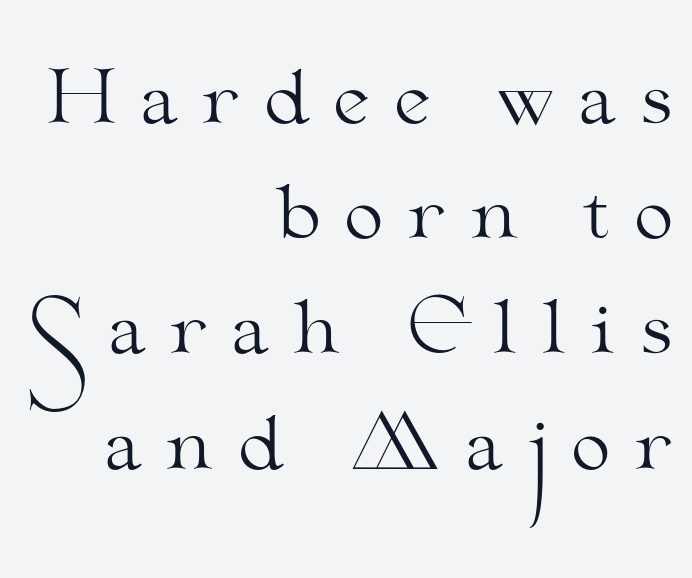
{"serif": "yes", "italic": "no", "bold": "no", "weight": "light", "width": "wide", "stroke_contrast": "medium", "x_height": "small", "monospaced": "no", "underline": "no", "align": "right", "line_spacing": "normal", "line_spacing_ratio": 1.6, "letter_spacing": "wide", "letter_spacing_em": 0.3, "glyph_px": 72}
